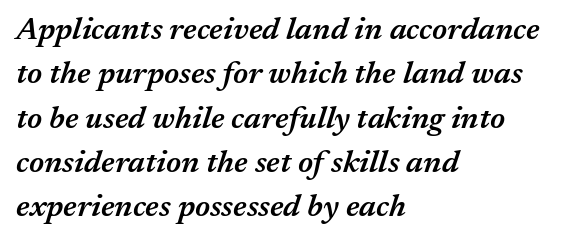
This sample keeps an unexceptional amount of space between lines. The letters are slanted; this is an italic face. Only glyphs here, with clear space below each row. Tracking here is standard; glyphs follow each other at the usual distance. The font is running at a semibold setting, under full bold.
